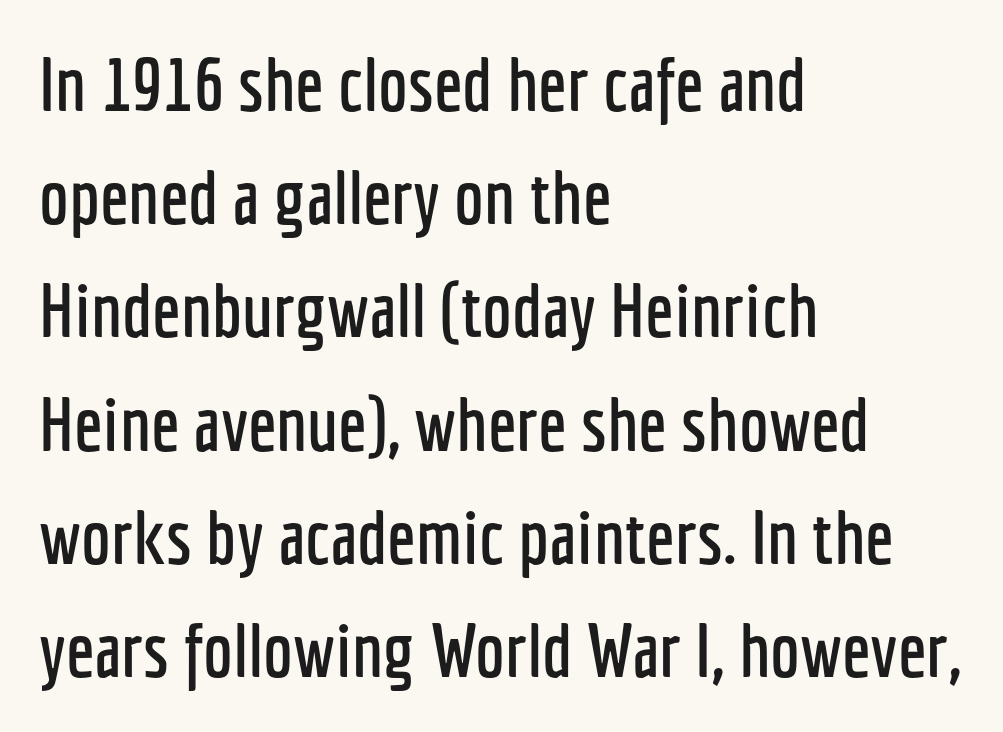
{"serif": "no", "italic": "no", "width": "condensed", "stroke_contrast": "low", "x_height": "medium", "monospaced": "no", "underline": "no", "align": "left", "line_spacing": "normal", "line_spacing_ratio": 1.51, "letter_spacing": "normal", "letter_spacing_em": 0.0, "glyph_px": 75}
